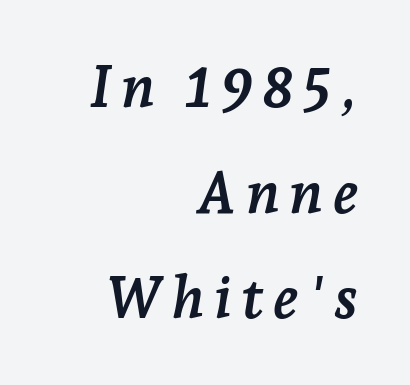
Chunky letters — that's bold for sure. The strip under each line holds only bare page. The font's italic variant was chosen for this text. Observe the serifs anchoring each vertical stroke in this sample.
